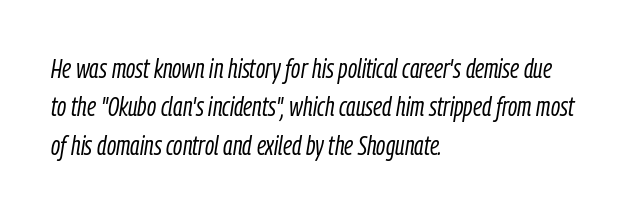
The image shows 27 px text type, italic (leaning right); set left-aligned, normal line spacing (1.42x), normal letter spacing, not underlined.
